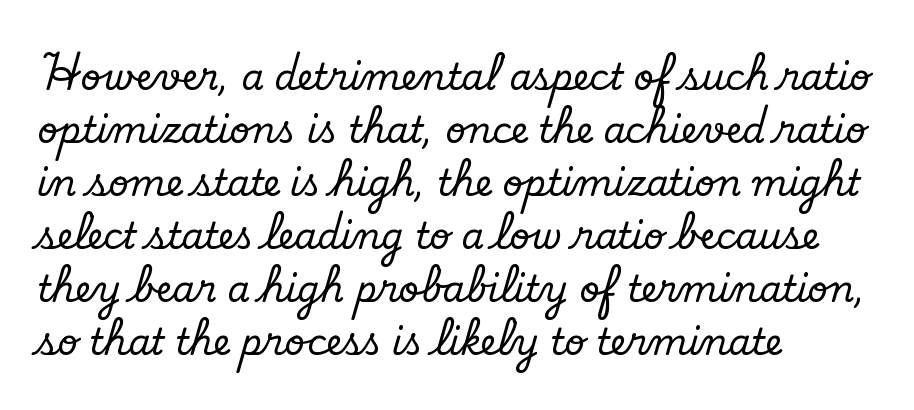
Q: Is the text italic (slanted)? A: Yes.
Q: Is the typeface a serif or a sans-serif typeface? A: Serif.
Q: Is the text underlined? A: No.
Q: How is the paragraph aligned? A: Left-aligned.
Q: Is the spacing between letters normal or unusually wide? A: Normal.
Q: Is the spacing between lines tight, normal or loose? A: Normal.
Q: Width (condensed, normal, or wide)? A: Normal.
Q: Stroke contrast? A: Low.
Q: x-height? A: Small.
Q: Monospaced? A: No.
